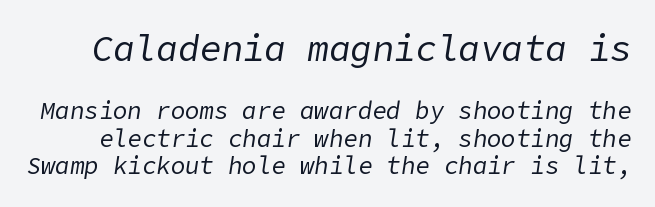
Quick note: interline space is minimal. The specimen omits any rule beneath the text block's lines. Tracking value appears to be zero — textbook default spacing. Top chunk: large. Bottom chunk: small. These glyphs show unthickened strokes, regular width or finer. Italic: yes, the glyphs are oblique.
